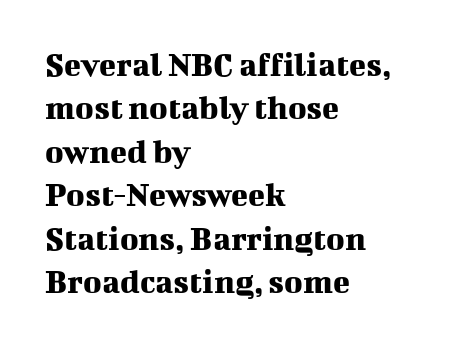
Do the letters lean? They stand straight. The rendering uses natural spacing where letterforms have individual widths. The letters sit at their default tracking, neither squeezed nor spread. Letterform terminals end in serifs throughout the passage. Alignment: flush left. The space directly below the letters is spotless.
